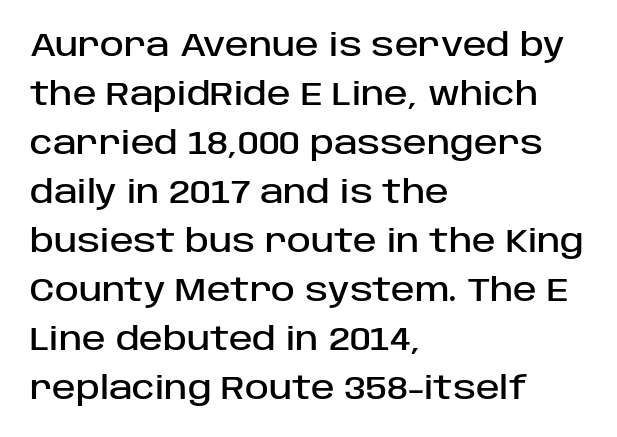
The horizontal fit of the characters is conventional and even. What's the leading like? Ordinary, nothing unusual. The zone under the glyphs is completely vacant. You could not count columns in this text — the font is proportionally spaced. Where is the straight margin? On the left. The text was rendered using a sans face with plain stroke endings.
